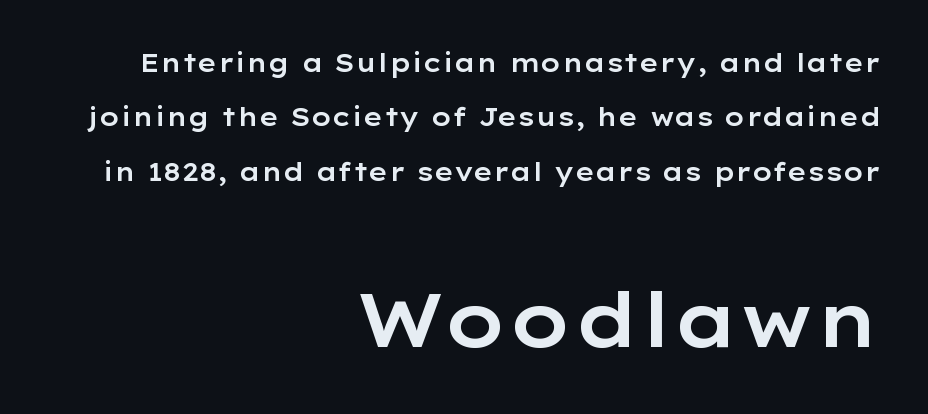
Q: Is the text italic (slanted)? A: No, it is upright.
Q: Is the typeface a serif or a sans-serif typeface? A: Sans-serif.
Q: Is the text underlined? A: No.
Q: How is the paragraph aligned? A: Right-aligned.
Q: Is the spacing between letters normal or unusually wide? A: Normal.
Q: Is the spacing between lines tight, normal or loose? A: Loose.
Q: Which block of text is set in a larger size, the first (top) or the second (bottom)? A: The second (bottom) one.
Q: Width (condensed, normal, or wide)? A: Wide.
Q: Stroke contrast? A: Low.
Q: x-height? A: Medium.
Q: Monospaced? A: No.
